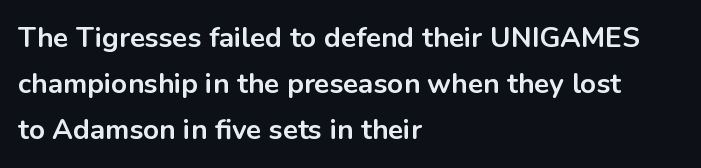
{"serif": "no", "italic": "no", "bold": "yes", "weight": "bold", "width": "normal", "stroke_contrast": "low", "x_height": "medium", "monospaced": "no", "underline": "no", "align": "left", "line_spacing": "normal", "line_spacing_ratio": 1.65, "letter_spacing": "normal", "letter_spacing_em": 0.0, "glyph_px": 28}
